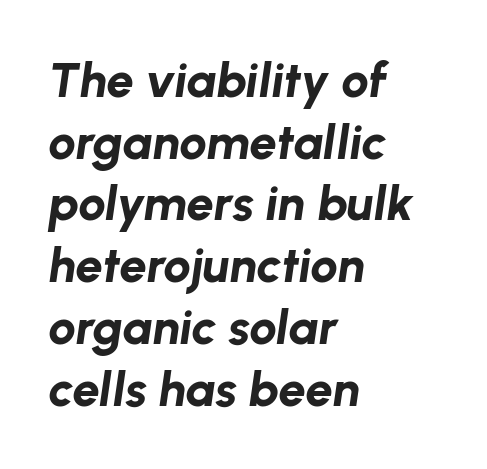
The image shows 49 px bold type, italic (leaning right); set left-aligned, normal line spacing (1.26x), normal letter spacing, not underlined; low stroke contrast and a medium x-height.
